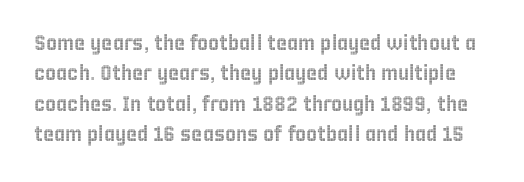
Q: Is the text italic (slanted)? A: No, it is upright.
Q: Is the text underlined? A: No.
Q: Is the spacing between letters normal or unusually wide? A: Normal.
Q: Is the spacing between lines tight, normal or loose? A: Normal.
